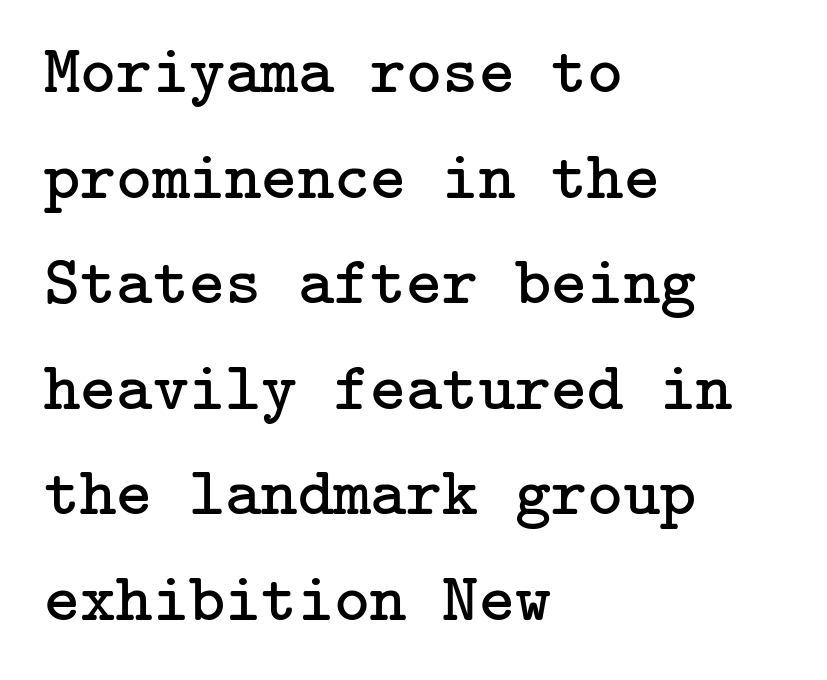
One-word summary of the alignment: left. The tracking reads as untouched default to a designer's eye. Compared with typical paragraphs, the rows here are spaced about the same. Small tapered or slab feet sit at the stroke ends, so this counts as serif.
